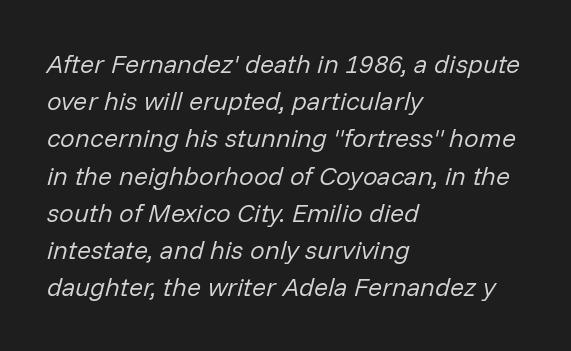
The horizontal fit of the characters is conventional and even. Quick note: interline space is typical. The glyphs are unaccompanied by any horizontal stroke below them. Which margin do the lines hug? The left one — the right edge is uneven. Slanted lettering throughout. Caption: face not bold, strokes unweighted.
